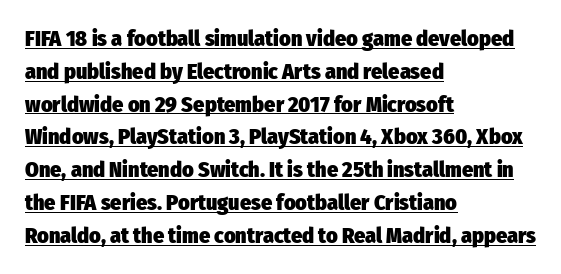
Q: Is the text bold? A: Yes.
Q: Is the text italic (slanted)? A: No, it is upright.
Q: Is the text underlined? A: Yes.
Q: How is the paragraph aligned? A: Left-aligned.
Q: Is the spacing between letters normal or unusually wide? A: Normal.
Q: Is the spacing between lines tight, normal or loose? A: Normal.
